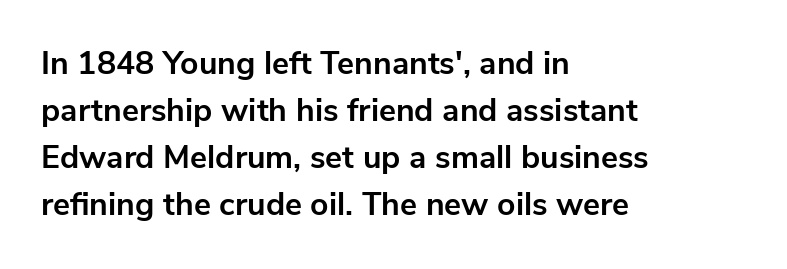
{"serif": "no", "italic": "no", "bold": "yes", "weight": "bold", "width": "normal", "stroke_contrast": "low", "x_height": "medium", "monospaced": "no", "underline": "no", "align": "left", "line_spacing": "normal", "line_spacing_ratio": 1.47, "letter_spacing": "normal", "letter_spacing_em": 0.0, "glyph_px": 32}
